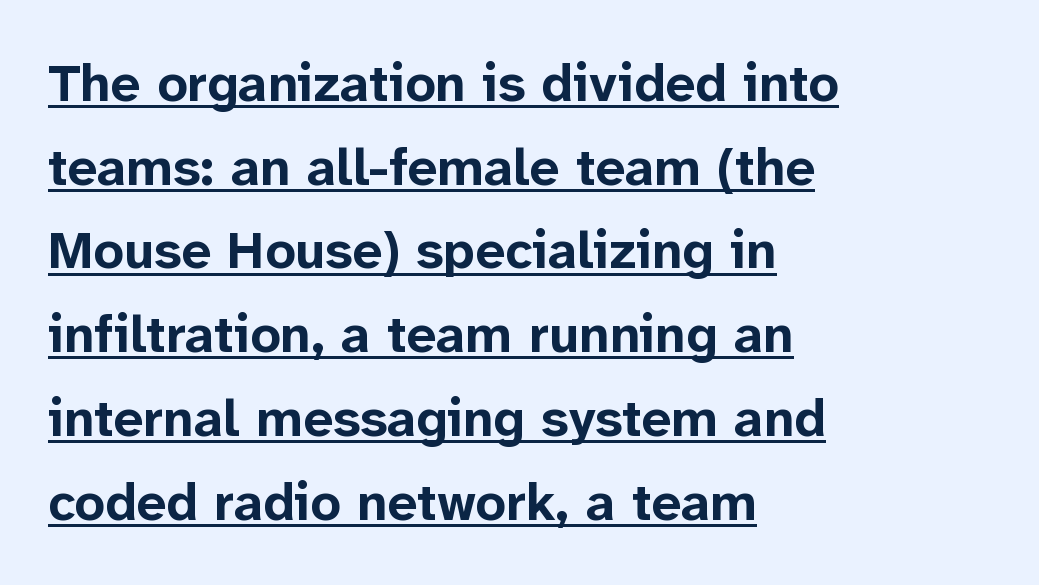
The image shows 53 px bold sans-serif type, upright; set left-aligned, normal line spacing (1.58x), normal letter spacing, underlined; low stroke contrast and a medium x-height.
